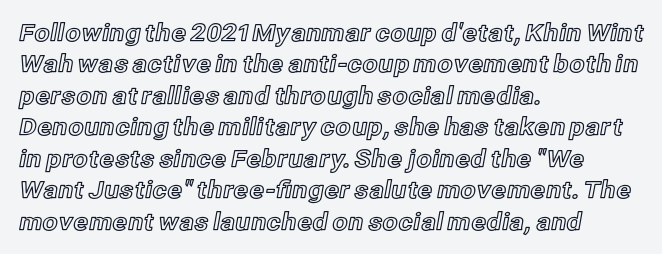
Here the glyphs are tracked normally, forming tight word shapes. Type without underlining. A classic flush-left, rag-right setting is used for this passage.
